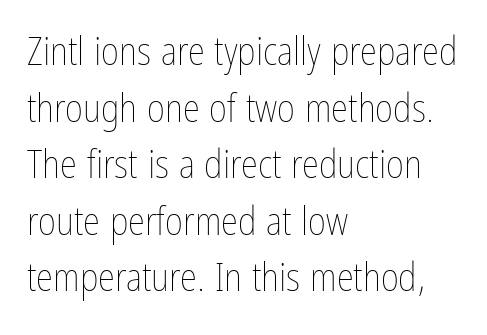
Q: Is the text bold? A: No.
Q: Is the text italic (slanted)? A: No, it is upright.
Q: Is the text underlined? A: No.
Q: How is the paragraph aligned? A: Left-aligned.
Q: Is the spacing between letters normal or unusually wide? A: Normal.
Q: Is the spacing between lines tight, normal or loose? A: Normal.
Q: Width (condensed, normal, or wide)? A: Condensed.
Q: Stroke contrast? A: Low.
Q: x-height? A: Medium.
Q: Monospaced? A: No.
